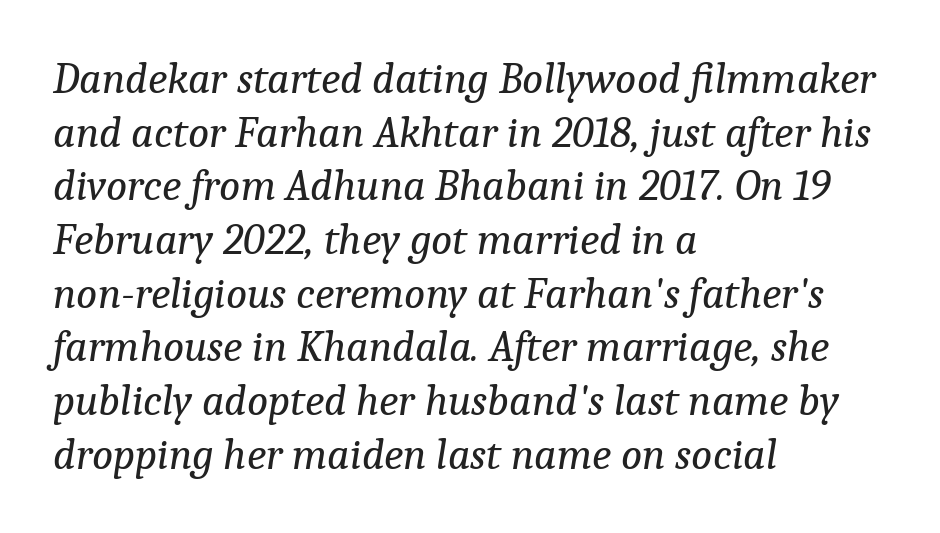
Q: Is the text bold? A: No.
Q: Is the text italic (slanted)? A: Yes, it leans right by about 9 degrees.
Q: Is the typeface a serif or a sans-serif typeface? A: Serif.
Q: Is the text underlined? A: No.
Q: How is the paragraph aligned? A: Left-aligned.
Q: Is the spacing between letters normal or unusually wide? A: Normal.
Q: Width (condensed, normal, or wide)? A: Normal.
Q: Stroke contrast? A: Low.
Q: x-height? A: Medium.
Q: Monospaced? A: No.
